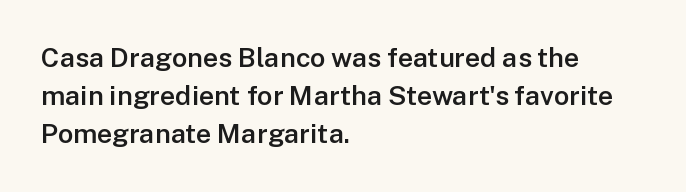
{"italic": "no", "bold": "semi", "underline": "no", "align": "left", "line_spacing": "normal", "line_spacing_ratio": 1.41, "letter_spacing": "normal", "letter_spacing_em": 0.0, "glyph_px": 27}
